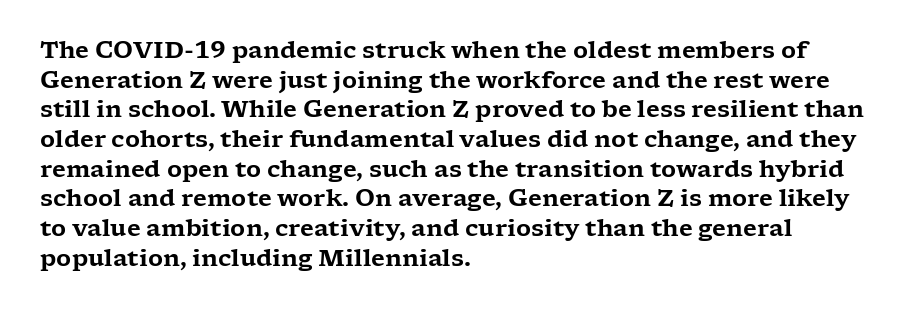
{"italic": "no", "underline": "no", "align": "left", "line_spacing": "normal", "line_spacing_ratio": 1.29, "letter_spacing": "normal", "letter_spacing_em": 0.0, "glyph_px": 23}
